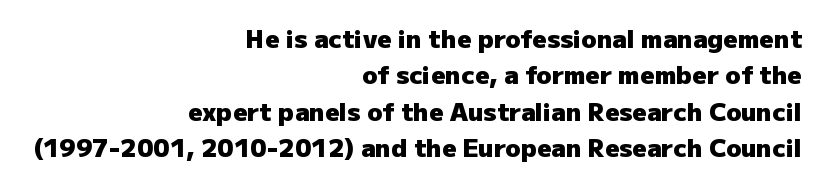
The axis of the letterforms is exactly vertical. Normally led — the rows are evenly, conventionally spaced. Line ends are locked; line starts wander. A dark, heavy texture on the line: the type is bold. The string is rendered with underlining switched off.
